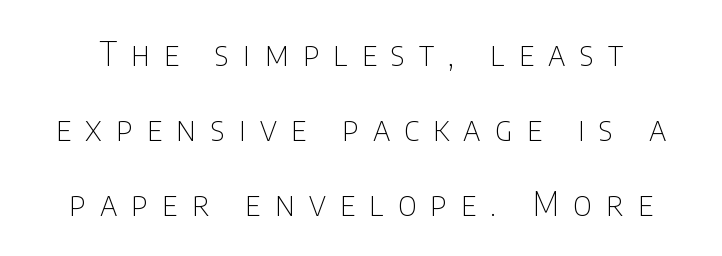
{"serif": "no", "italic": "no", "bold": "no", "weight": "thin", "width": "condensed", "stroke_contrast": "low", "x_height": "large", "monospaced": "no", "underline": "no", "line_spacing": "loose", "line_spacing_ratio": 2.27, "letter_spacing": "wide", "letter_spacing_em": 0.43, "glyph_px": 33}
